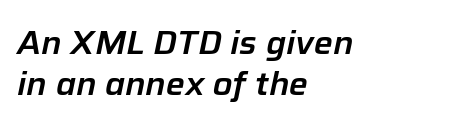
A typesetter would call this proportional, since set widths differ per character. This sample keeps an unexceptional amount of space between lines. Rule under the text: the space is simply empty. Line beginnings align vertically; line endings do not.
